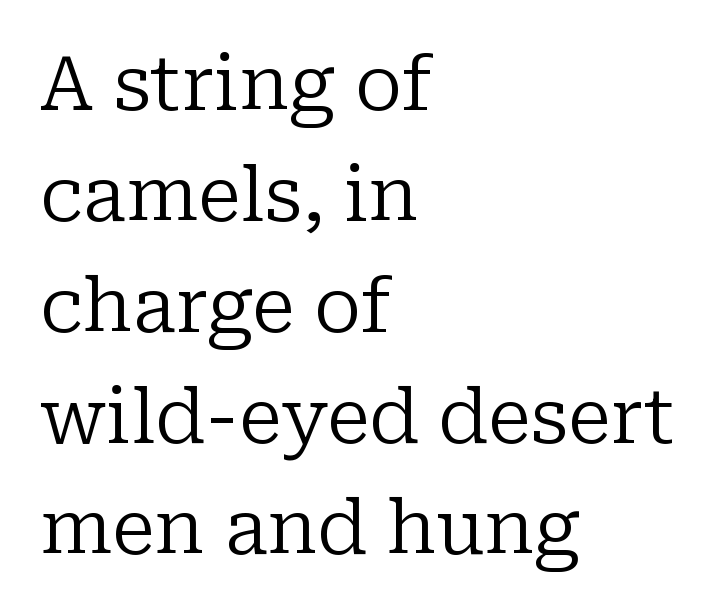
Students, note that the glyphs here touch the page at normal intervals. The text was rendered using a seriffed face with decorative stroke endings. How would I describe the line gaps? Plain and ordinary. This sample has the flowing, uneven cadence of proportional lettering.
